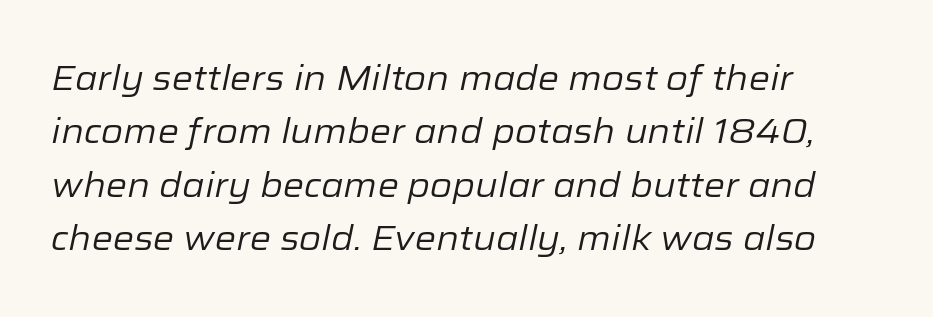
Notice how the stems are inclined rather than vertical — that's the hallmark of italics. Varying glyph widths throughout — classic text-font behaviour. Type without underlining. The tracking reads as untouched default to a designer's eye. The letters look calm and open, with moderate or lighter stems. Students, observe: this is what conventionally led text looks like.
